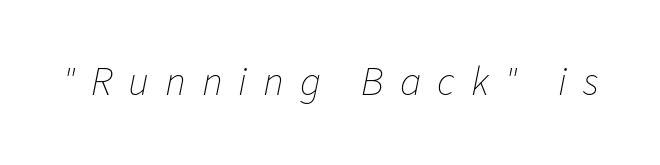
The image shows 41 px thin type, italic (leaning right); set unusually wide letter spacing (+0.39 em), not underlined; low stroke contrast and a medium x-height.
